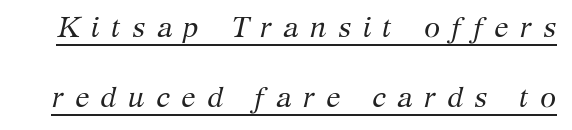
Each letter keeps its own natural width here, so spacing adapts to shape. You can tell it's italic because the verticals aren't actually vertical. The lettering is marked with a stroke running underneath it. Compared with typical paragraphs, the rows here are farther apart. Does the type have serifs? Yes, each stem ends in a small foot. In terms of letterspacing, this is a distinctly airy, spread setting.
